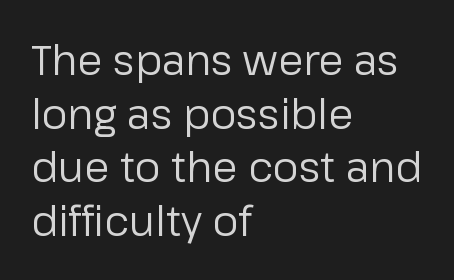
Q: Is the text bold? A: No.
Q: Is the text italic (slanted)? A: No, it is upright.
Q: Is the typeface a serif or a sans-serif typeface? A: Sans-serif.
Q: Is the text underlined? A: No.
Q: How is the paragraph aligned? A: Left-aligned.
Q: Is the spacing between letters normal or unusually wide? A: Normal.
Q: Is the spacing between lines tight, normal or loose? A: Normal.
Q: Width (condensed, normal, or wide)? A: Normal.
Q: Stroke contrast? A: Low.
Q: x-height? A: Medium.
Q: Monospaced? A: No.
